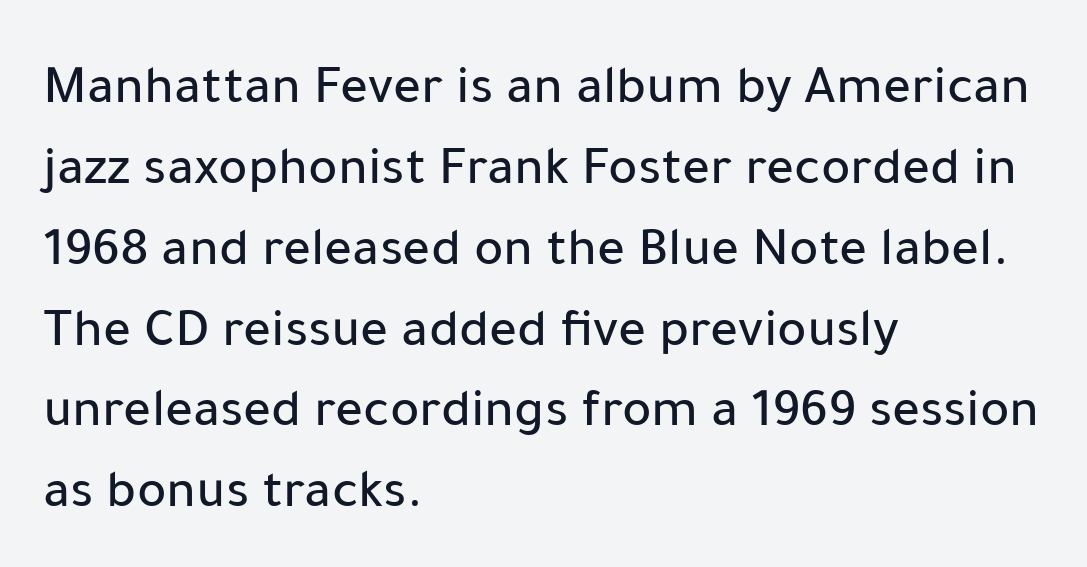
Q: Is the text italic (slanted)? A: No, it is upright.
Q: Is the typeface a serif or a sans-serif typeface? A: Sans-serif.
Q: Is the text underlined? A: No.
Q: How is the paragraph aligned? A: Left-aligned.
Q: Is the spacing between letters normal or unusually wide? A: Normal.
Q: Is the spacing between lines tight, normal or loose? A: Normal.
Q: Width (condensed, normal, or wide)? A: Normal.
Q: Stroke contrast? A: Low.
Q: x-height? A: Medium.
Q: Monospaced? A: No.
